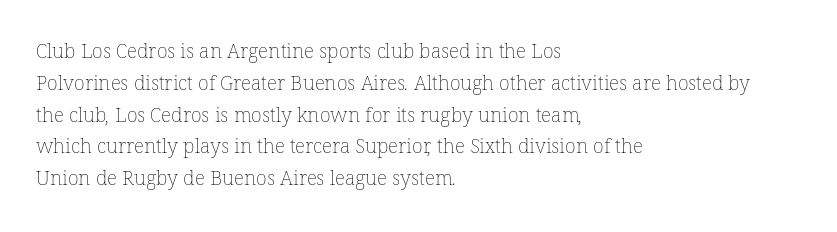
The image shows 20 px text type; set left-aligned, normal line spacing (1.59x), normal letter spacing, not underlined.
